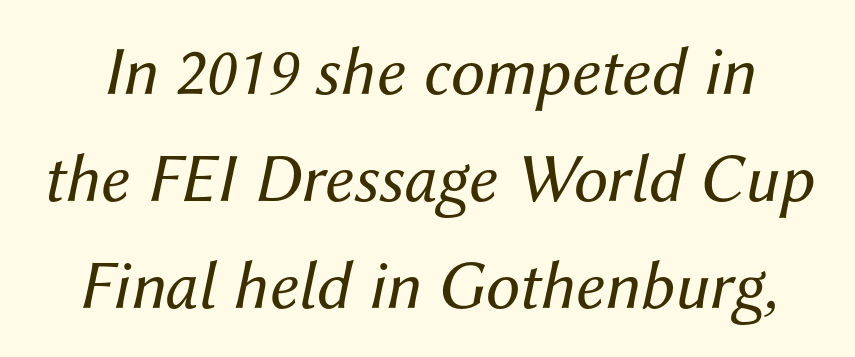
Q: Is the text bold? A: No.
Q: Is the text italic (slanted)? A: Yes, it leans right by about 12 degrees.
Q: Is the text underlined? A: No.
Q: Is the spacing between letters normal or unusually wide? A: Normal.
Q: Is the spacing between lines tight, normal or loose? A: Normal.
Q: Width (condensed, normal, or wide)? A: Normal.
Q: Stroke contrast? A: Medium.
Q: x-height? A: Medium.
Q: Monospaced? A: No.
